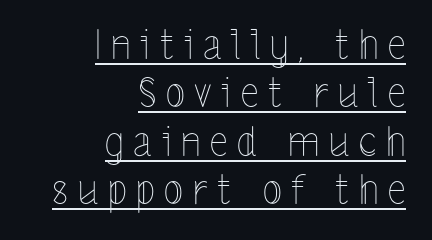
The image shows 40 px thin, condensed type, upright; set right-aligned, line spacing 1.21x, unusually wide letter spacing (+0.24 em), underlined; a medium x-height.
